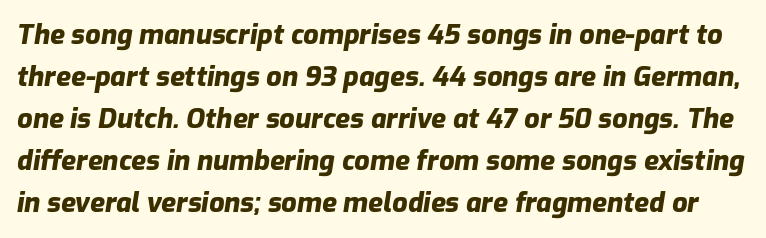
The image shows 27 px bold type, italic (leaning right); set normal line spacing (1.56x), normal letter spacing, not underlined.
